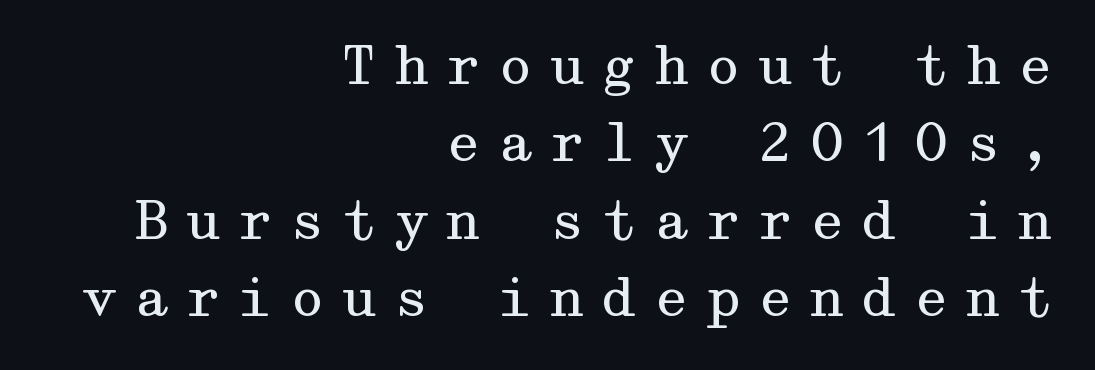
{"serif": "yes", "italic": "no", "bold": "no", "weight": "regular", "width": "wide", "stroke_contrast": "medium", "x_height": "medium", "underline": "no", "align": "right", "line_spacing": "normal", "line_spacing_ratio": 1.49, "letter_spacing": "wide", "letter_spacing_em": 0.3, "glyph_px": 52}
